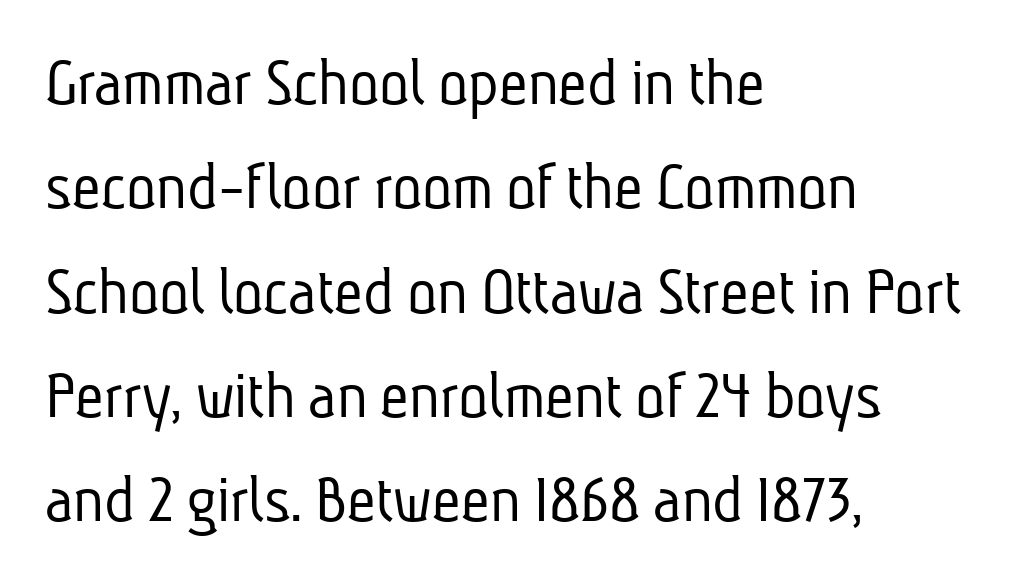
The image shows 70 px light, condensed sans-serif type; set left-aligned, normal line spacing (1.49x), normal letter spacing, not underlined; low stroke contrast and a medium x-height.
